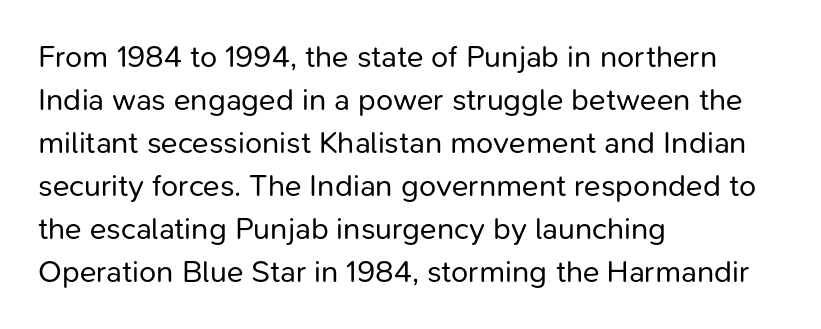
{"serif": "no", "italic": "no", "bold": "no", "weight": "regular", "width": "normal", "stroke_contrast": "low", "x_height": "medium", "monospaced": "no", "underline": "no", "align": "left", "line_spacing": "normal", "line_spacing_ratio": 1.39, "letter_spacing": "normal", "letter_spacing_em": 0.0, "glyph_px": 31}
